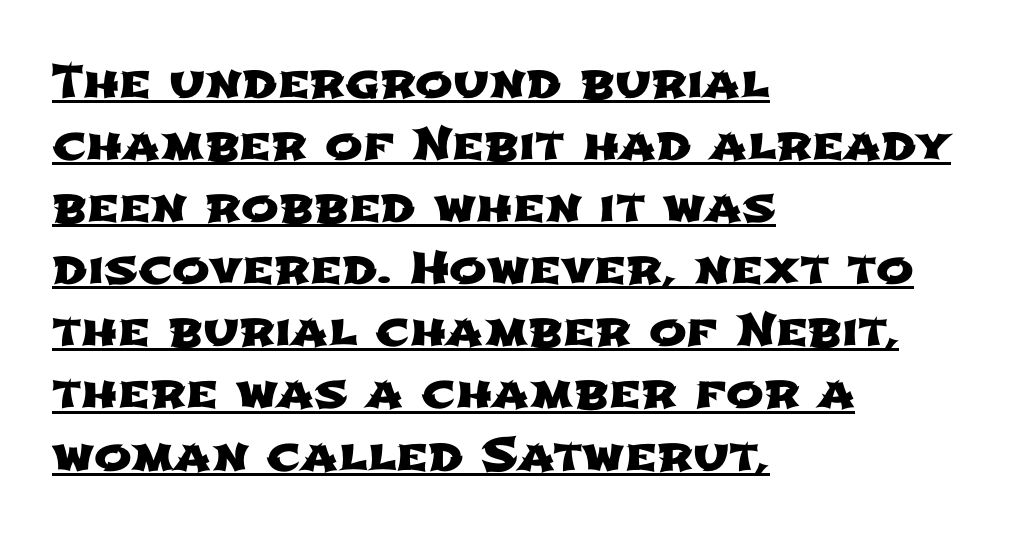
{"serif": "no", "width": "wide", "stroke_contrast": "low", "x_height": "medium", "monospaced": "no", "underline": "yes", "align": "left", "line_spacing": "normal", "line_spacing_ratio": 1.38, "letter_spacing": "normal", "letter_spacing_em": 0.0, "glyph_px": 45}
